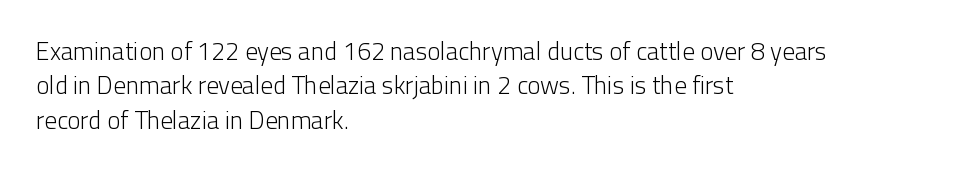
{"italic": "no", "bold": "no", "underline": "no", "align": "left", "line_spacing": "normal", "line_spacing_ratio": 1.38, "letter_spacing": "normal", "letter_spacing_em": 0.0, "glyph_px": 25}
